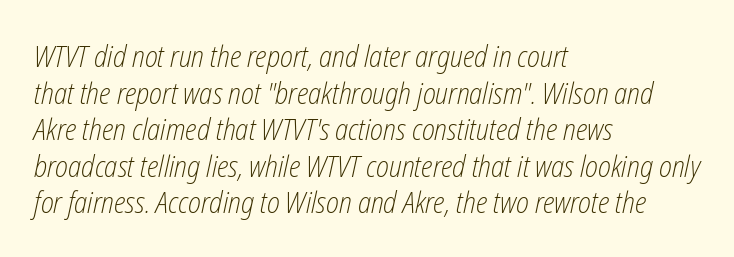
The image shows 30 px light, condensed type, italic (leaning right); set left-aligned, line spacing 1.22x, normal letter spacing, not underlined; low stroke contrast and a medium x-height.
